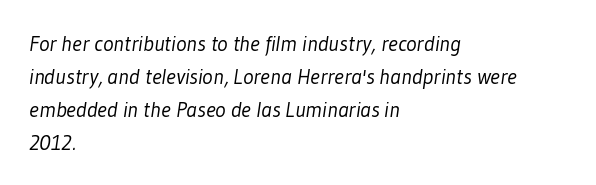
{"bold": "no", "underline": "no", "align": "left", "line_spacing": "normal", "line_spacing_ratio": 1.5, "letter_spacing": "normal", "letter_spacing_em": 0.0, "glyph_px": 22}
